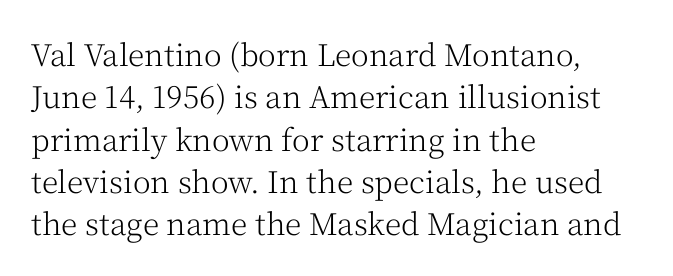
The image shows 30 px light serif type, upright; set left-aligned, normal line spacing (1.41x), normal letter spacing, not underlined; medium stroke contrast and a medium x-height.
